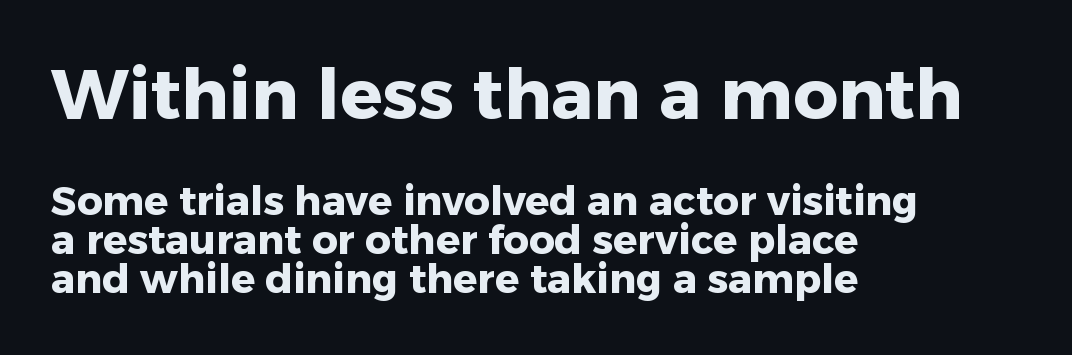
If you squint, the top block still reads clearly — it's the larger of the two. The rag falls on the right side of this text block. Observe the ordinary spacing: letters are neighbours, not strangers. Unlike a traditional serif, this face leaves its strokes unadorned.
